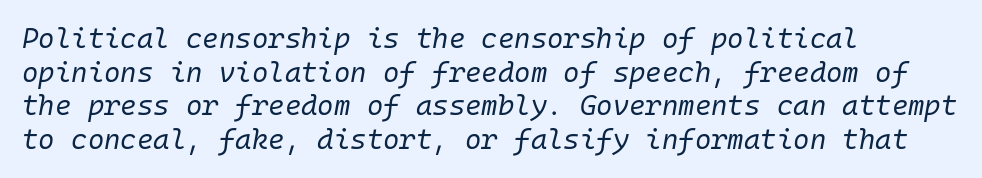
The compositor pushed each line to the left boundary. Fixed-width glyphs throughout — classic coding-font behaviour. Counters stay open thanks to moderate or lighter strokes. The text carries the slant typical of an italic or oblique font.
